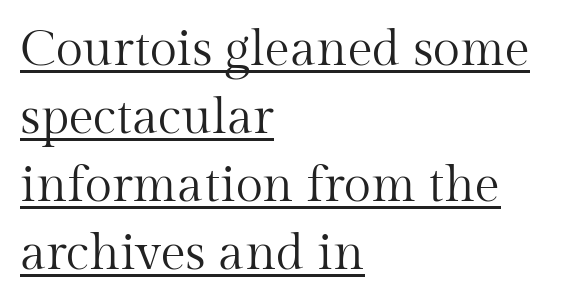
Compared with undecorated copy, this sample adds a rule below the words. Do the characters align in a grid? No, the font is proportional. Observe the ordinary spacing: letters are neighbours, not strangers. Interline gaps are of average width in this sample. Serifs: yes, visible at the terminals of the letterforms.
